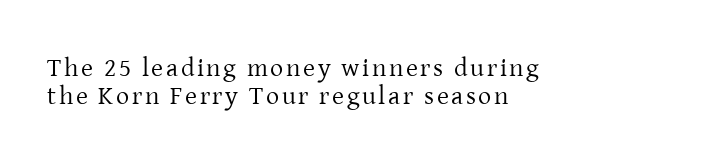
Line spacing here is tight. You can tell it's not italic because the verticals are truly vertical. Which margin do the lines hug? The left one — the right edge is uneven. The strokes carry an ordinary text weight at most. Nobody drew a line under any word here.
